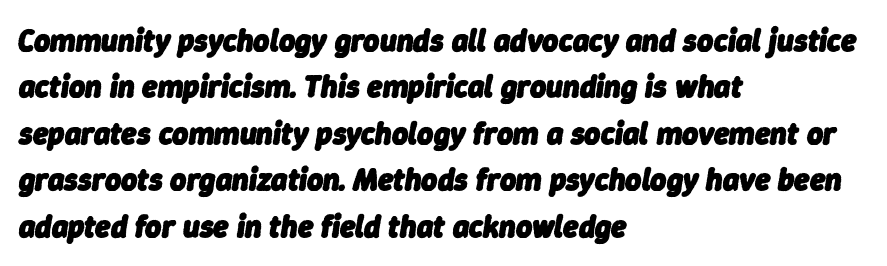
Caption: bold face, heavy strokes. Is this a fixed-width face? No — the glyphs have proportional, varying widths. How would I describe the line gaps? Plain and ordinary. A typesetter would mark this as italic. Between one letter and the next there's only the usual sliver of space.
